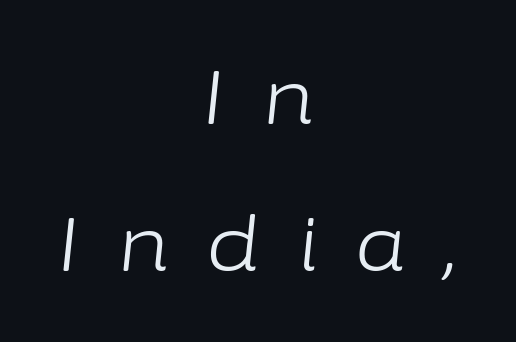
Q: Is the text bold? A: No.
Q: Is the text italic (slanted)? A: Yes, it leans right by about 6 degrees.
Q: Is the text underlined? A: No.
Q: How is the paragraph aligned? A: Centered.
Q: Is the spacing between letters normal or unusually wide? A: Unusually wide.
Q: Is the spacing between lines tight, normal or loose? A: Loose.
Q: Width (condensed, normal, or wide)? A: Normal.
Q: Stroke contrast? A: Low.
Q: x-height? A: Medium.
Q: Monospaced? A: No.
